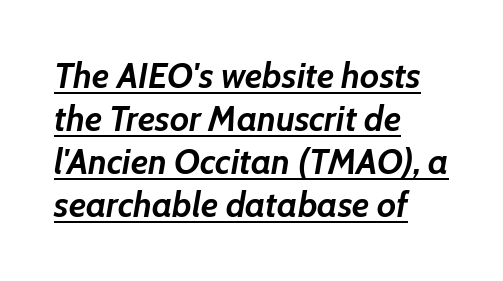
Note the varied advance widths — an 'i' is clearly narrower than an 'm'. You could call the tracking neutral — neither tight nor loose. The paragraph has a hard left edge and a soft right edge. Stroke thickness is high; the sample reads as a true bold. The sample's only ornament is a line tracing under the words. Yep, that's italic — everything's leaning.
